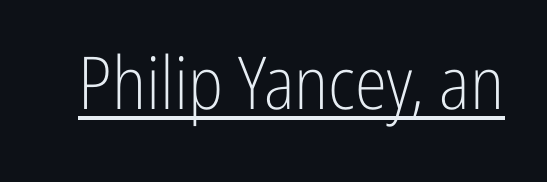
{"serif": "no", "italic": "no", "bold": "no", "weight": "light", "width": "condensed", "stroke_contrast": "low", "x_height": "medium", "monospaced": "no", "underline": "yes", "letter_spacing": "normal", "letter_spacing_em": 0.0, "glyph_px": 73}
